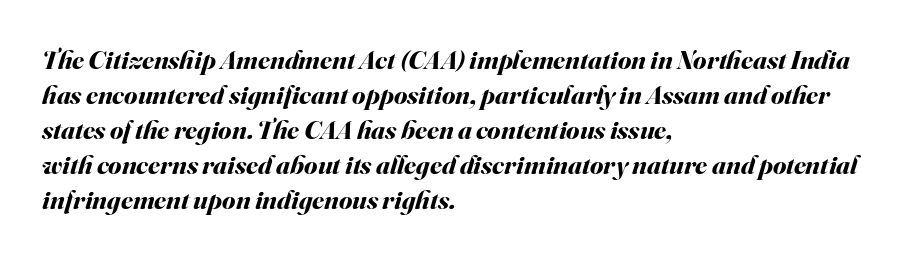
Q: Is the text bold? A: Yes.
Q: Is the text italic (slanted)? A: Yes, it leans right by about 16 degrees.
Q: Is the text underlined? A: No.
Q: How is the paragraph aligned? A: Left-aligned.
Q: Is the spacing between letters normal or unusually wide? A: Normal.
Q: Is the spacing between lines tight, normal or loose? A: Normal.
